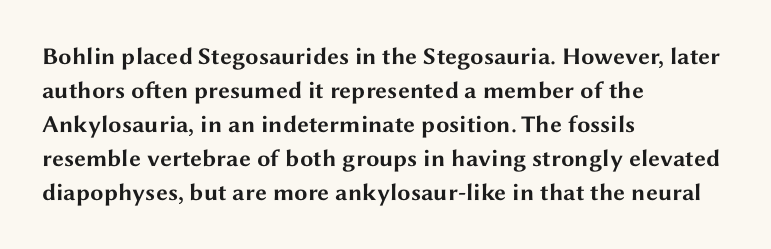
The image shows 24 px bold type, upright; set left-aligned, normal line spacing (1.42x), normal letter spacing, not underlined.
